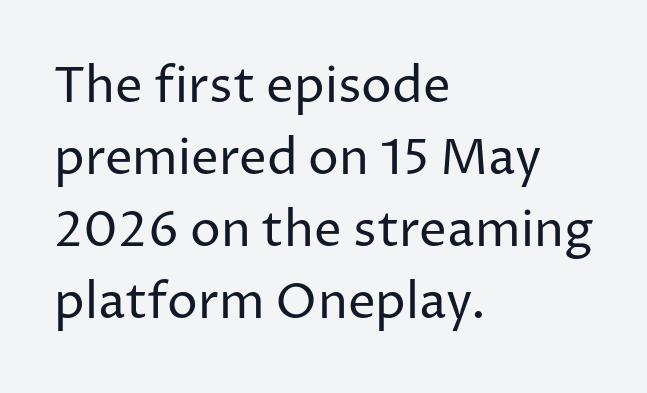
Think standard paragraph weight, or any step lighter than that. The specimen omits any rule beneath the text block's lines. In CSS terms this would be text-align: left. Baseline-to-baseline distance is the conventional proportion of letter height. What stands out about the letter spacing? Nothing — it is the standard amount.
